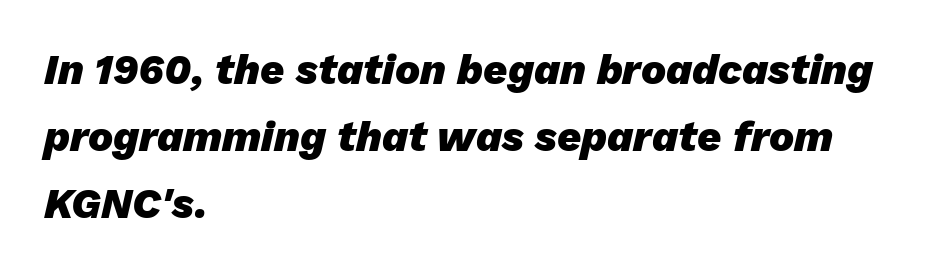
Q: Is the text bold? A: Yes.
Q: Is the text italic (slanted)? A: Yes, it leans right by about 13 degrees.
Q: Is the text underlined? A: No.
Q: How is the paragraph aligned? A: Left-aligned.
Q: Is the spacing between letters normal or unusually wide? A: Normal.
Q: Is the spacing between lines tight, normal or loose? A: Normal.
Q: Width (condensed, normal, or wide)? A: Normal.
Q: Stroke contrast? A: Low.
Q: x-height? A: Medium.
Q: Monospaced? A: No.
